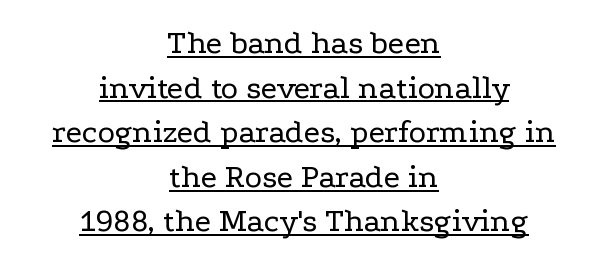
The image shows 33 px regular-weight, wide serif type, upright; set centered, normal line spacing (1.35x), normal letter spacing, underlined; low stroke contrast and a medium x-height.
